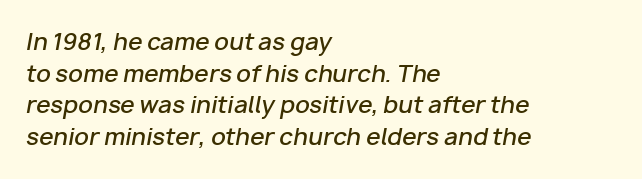
{"italic": "yes", "lean": "right", "slant_degrees": 10, "bold": "semi", "underline": "no", "align": "left", "line_spacing": "normal", "line_spacing_ratio": 1.38, "letter_spacing": "normal", "letter_spacing_em": 0.0, "glyph_px": 23}
